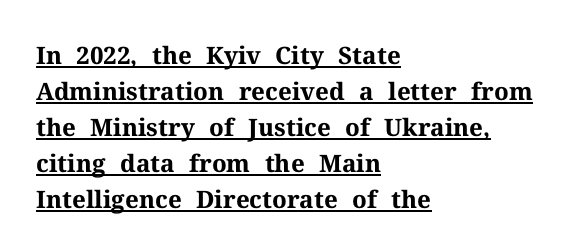
{"italic": "no", "bold": "yes", "underline": "yes", "align": "left", "line_spacing": "normal", "line_spacing_ratio": 1.5, "letter_spacing": "normal", "letter_spacing_em": 0.0, "glyph_px": 24}
